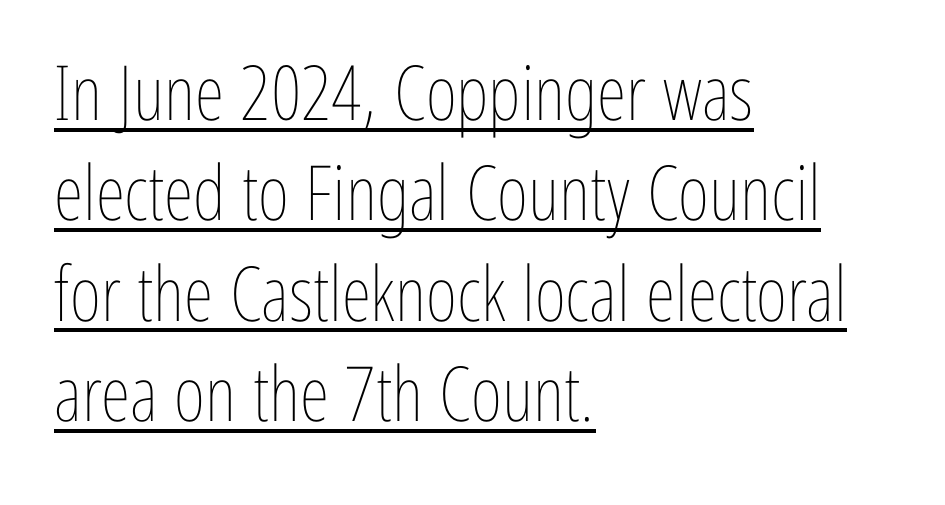
Q: Is the text bold? A: No.
Q: Is the text italic (slanted)? A: No, it is upright.
Q: Is the text underlined? A: Yes.
Q: How is the paragraph aligned? A: Left-aligned.
Q: Is the spacing between letters normal or unusually wide? A: Normal.
Q: Is the spacing between lines tight, normal or loose? A: Normal.
Q: Width (condensed, normal, or wide)? A: Condensed.
Q: Stroke contrast? A: Low.
Q: x-height? A: Medium.
Q: Monospaced? A: No.
